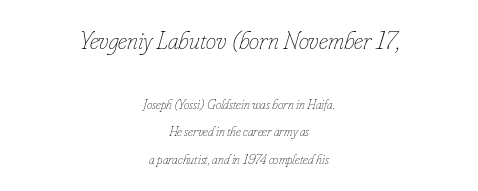
{"italic": "yes", "lean": "right", "slant_degrees": 16, "bold": "no", "underline": "no", "align": "center", "line_spacing": "loose", "line_spacing_ratio": 1.96, "letter_spacing": "normal", "letter_spacing_em": 0.0, "larger_block": "first", "size_ratio": 1.86, "glyph_px": 26}
